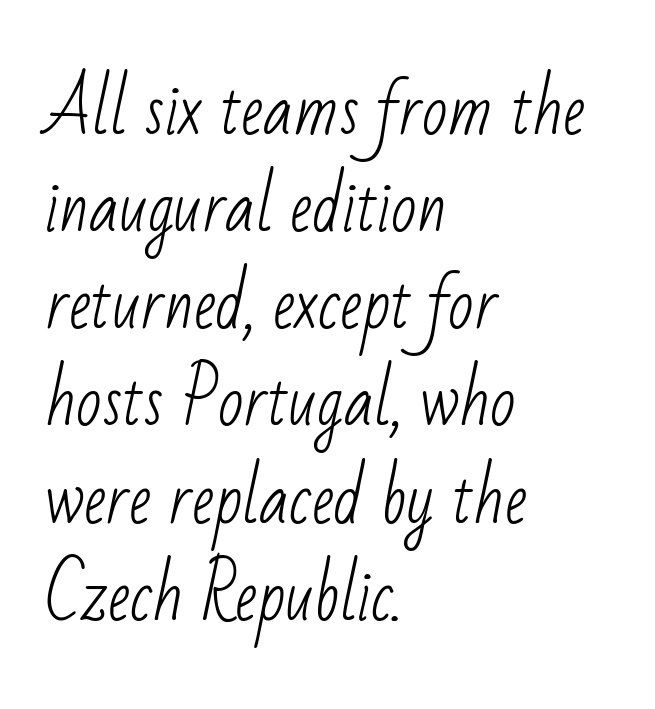
The image shows 67 px light, condensed sans-serif type; set left-aligned, normal line spacing (1.45x), normal letter spacing, not underlined; low stroke contrast and a small x-height.
